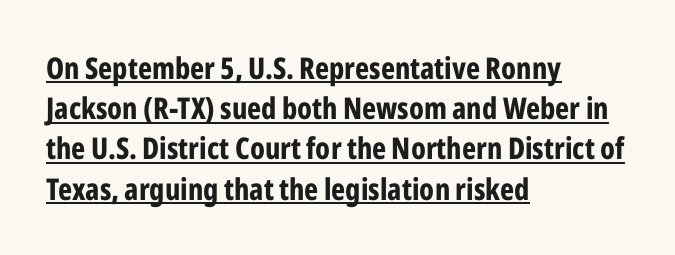
{"serif": "no", "italic": "no", "bold": "yes", "weight": "bold", "width": "condensed", "stroke_contrast": "low", "x_height": "medium", "monospaced": "no", "underline": "yes", "align": "left", "line_spacing": "normal", "line_spacing_ratio": 1.34, "letter_spacing": "normal", "letter_spacing_em": 0.0, "glyph_px": 30}
